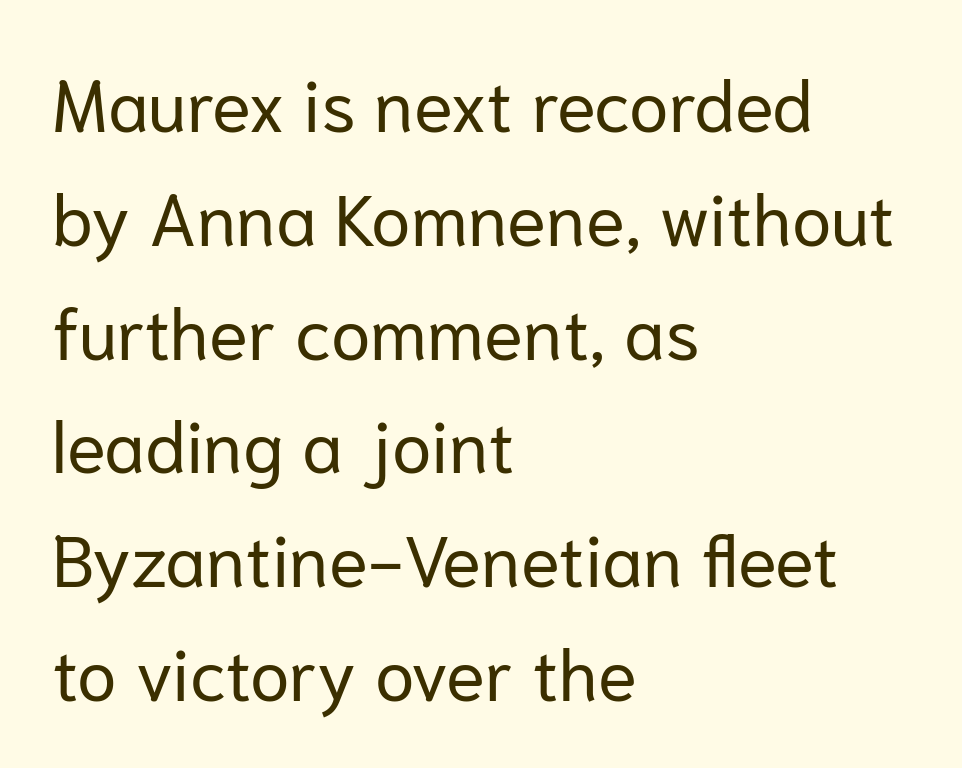
Tall strokes in this sample are plumb rather than angled. Quick note: interline space is typical. This rendering uses left alignment, leaving the right contour irregular. The passage shown is not underscored anywhere. Here the designer chose a conventional face with non-uniform glyph widths. The letters look calm and open, with moderate or lighter stems.
